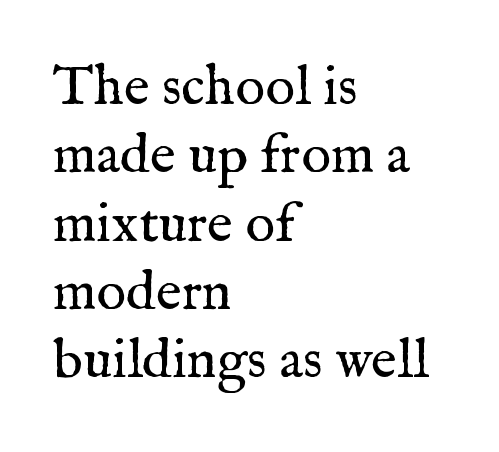
This sample has the flowing, uneven cadence of proportional lettering. Stem width sits at or under what a default text font uses. The gaps between neighbouring characters are ordinary and unremarkable. In terms of letterform style, serifs are clearly present. Underlining? Definitely not there.
